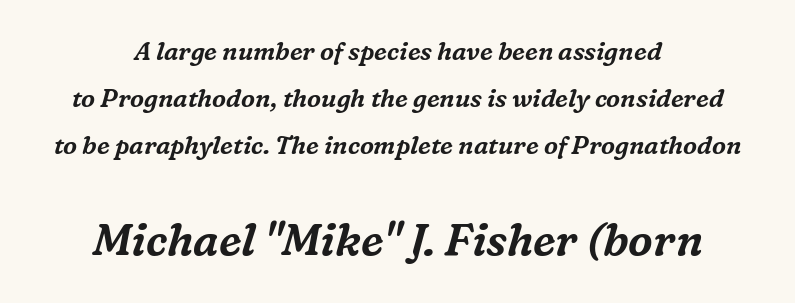
The image shows 44 px serif type, italic (leaning right); set centered, line spacing 1.88x, normal letter spacing, not underlined; the second (bottom) block is 1.76x larger; medium stroke contrast and a medium x-height.
